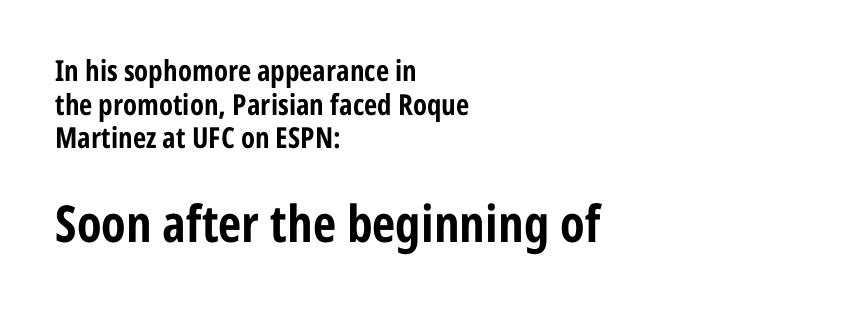
Observe the absence of serifs on each vertical stroke in this sample. Rendered with straight, roman letterforms. The emphasis by scale lands on block number two, below. Line starts are locked; line ends wander. Underline: absent.
